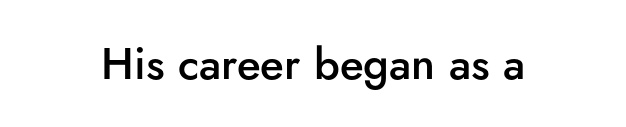
Q: Is the text bold? A: Semi-bold.
Q: Is the text italic (slanted)? A: No, it is upright.
Q: Is the typeface a serif or a sans-serif typeface? A: Sans-serif.
Q: Is the text underlined? A: No.
Q: Is the spacing between letters normal or unusually wide? A: Normal.
Q: Width (condensed, normal, or wide)? A: Normal.
Q: Stroke contrast? A: Low.
Q: x-height? A: Small.
Q: Monospaced? A: No.
